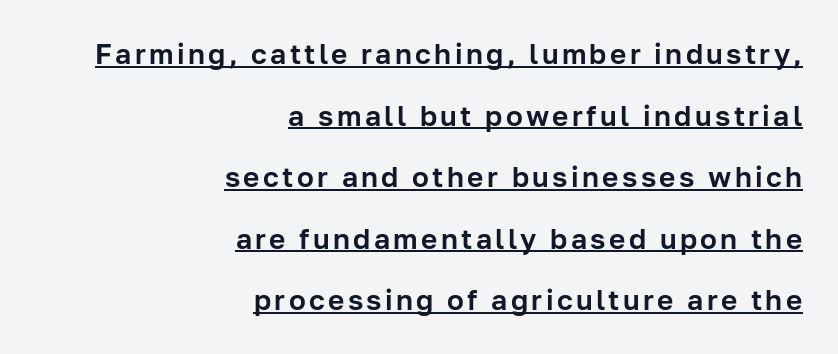
{"serif": "no", "italic": "no", "width": "normal", "stroke_contrast": "low", "x_height": "medium", "monospaced": "no", "underline": "yes", "align": "right", "line_spacing": "loose", "line_spacing_ratio": 2.2, "glyph_px": 28}
